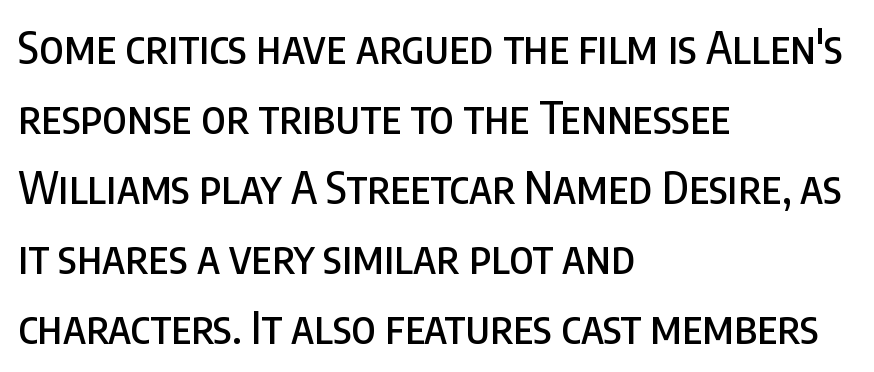
Q: Is the text italic (slanted)? A: No, it is upright.
Q: Is the typeface a serif or a sans-serif typeface? A: Sans-serif.
Q: Is the text underlined? A: No.
Q: How is the paragraph aligned? A: Left-aligned.
Q: Is the spacing between letters normal or unusually wide? A: Normal.
Q: Is the spacing between lines tight, normal or loose? A: Normal.
Q: Width (condensed, normal, or wide)? A: Condensed.
Q: Stroke contrast? A: Low.
Q: x-height? A: Large.
Q: Monospaced? A: No.
